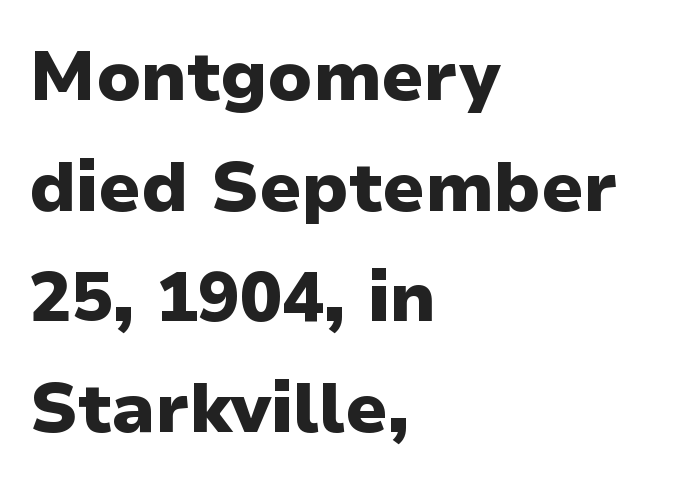
Summary of vertical rhythm: regular, with standard interline spacing. A dark, heavy texture on the line: the type is bold. Clear beneath every line of the passage. Default kerning and tracking; the words read as compact shapes. Style check: upright. Font category for this specimen: sans-serif.
